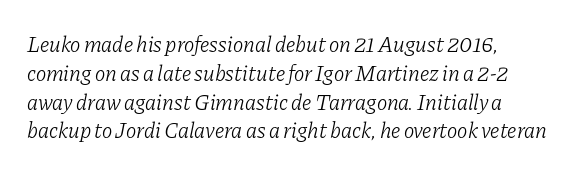
The image shows 22 px text type, italic (leaning right); set left-aligned, normal line spacing (1.31x), normal letter spacing, not underlined.
